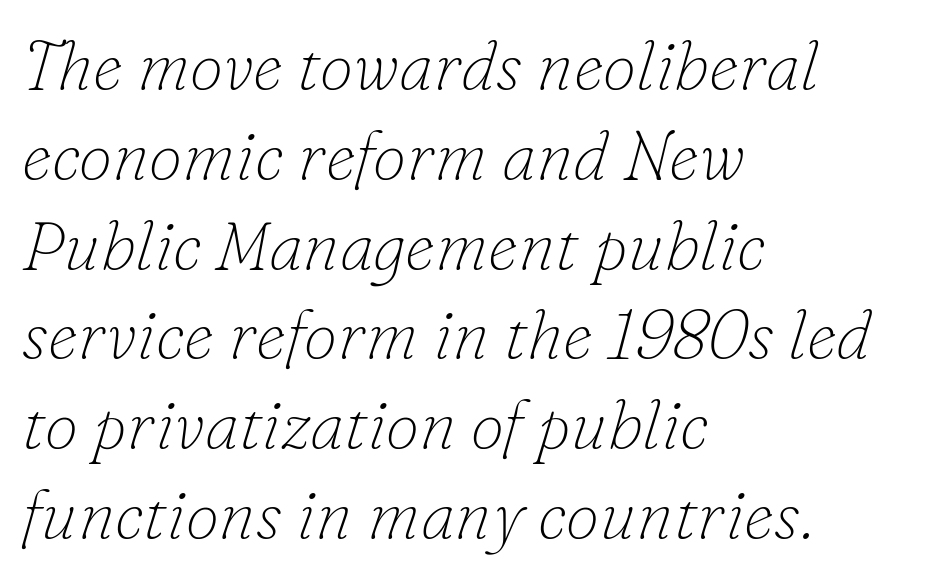
{"serif": "yes", "italic": "yes", "lean": "right", "slant_degrees": 16, "bold": "no", "weight": "thin", "width": "normal", "stroke_contrast": "low", "x_height": "small", "monospaced": "no", "underline": "no", "align": "left", "line_spacing": "normal", "line_spacing_ratio": 1.32, "letter_spacing": "normal", "letter_spacing_em": 0.0, "glyph_px": 68}
